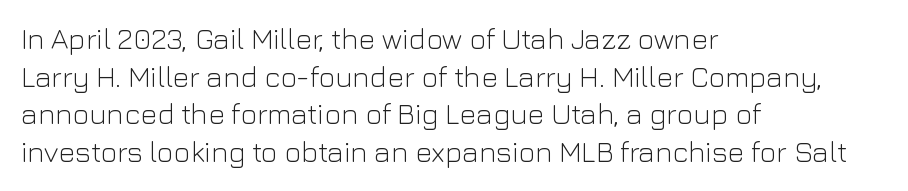
Q: Is the text bold? A: No.
Q: Is the text italic (slanted)? A: No, it is upright.
Q: Is the typeface a serif or a sans-serif typeface? A: Sans-serif.
Q: Is the text underlined? A: No.
Q: How is the paragraph aligned? A: Left-aligned.
Q: Is the spacing between letters normal or unusually wide? A: Normal.
Q: Is the spacing between lines tight, normal or loose? A: Normal.
Q: Width (condensed, normal, or wide)? A: Normal.
Q: Stroke contrast? A: Low.
Q: x-height? A: Medium.
Q: Monospaced? A: No.
